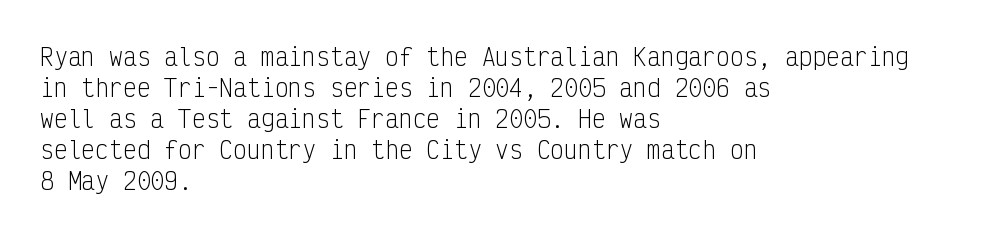
{"italic": "no", "bold": "no", "underline": "no", "align": "left", "line_spacing": "normal", "line_spacing_ratio": 1.35, "letter_spacing": "normal", "letter_spacing_em": 0.0, "glyph_px": 23}
